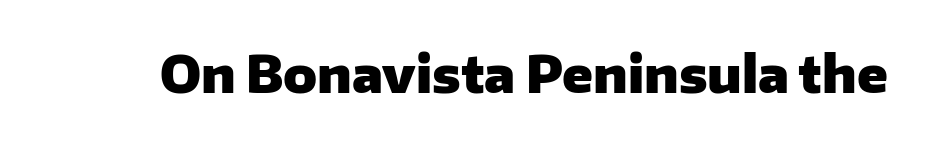
Q: Is the text bold? A: Yes.
Q: Is the text italic (slanted)? A: No, it is upright.
Q: Is the typeface a serif or a sans-serif typeface? A: Sans-serif.
Q: Is the text underlined? A: No.
Q: Is the spacing between letters normal or unusually wide? A: Normal.
Q: Width (condensed, normal, or wide)? A: Normal.
Q: Stroke contrast? A: Low.
Q: x-height? A: Medium.
Q: Monospaced? A: No.
